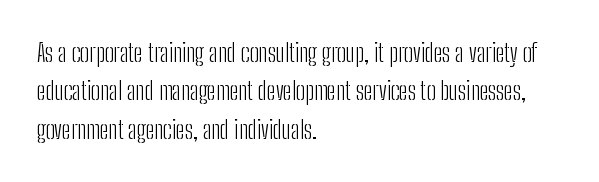
{"italic": "no", "bold": "no", "underline": "no", "align": "left", "line_spacing": "normal", "line_spacing_ratio": 1.54, "letter_spacing": "normal", "letter_spacing_em": 0.0, "glyph_px": 25}
